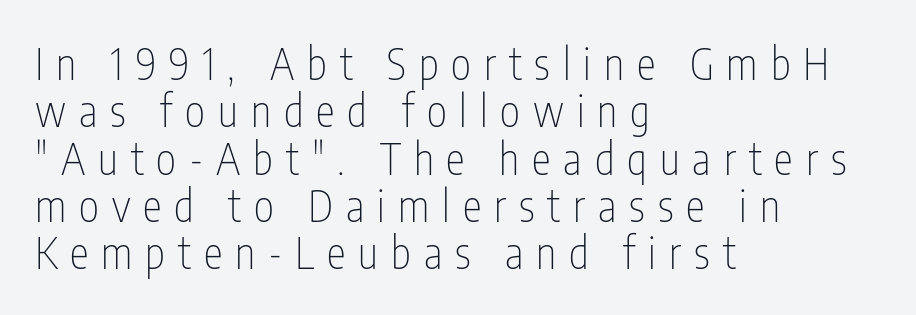
Q: Is the text bold? A: No.
Q: Is the text italic (slanted)? A: No, it is upright.
Q: Is the typeface a serif or a sans-serif typeface? A: Sans-serif.
Q: Is the text underlined? A: No.
Q: How is the paragraph aligned? A: Left-aligned.
Q: Is the spacing between letters normal or unusually wide? A: Unusually wide.
Q: Is the spacing between lines tight, normal or loose? A: Tight.
Q: Width (condensed, normal, or wide)? A: Condensed.
Q: Stroke contrast? A: Low.
Q: x-height? A: Medium.
Q: Monospaced? A: No.
